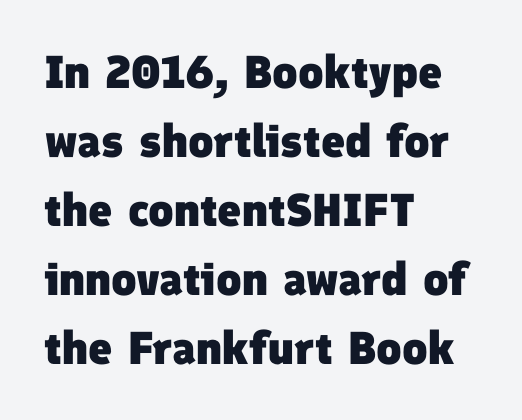
Typeset ragged right — the left edge is the straight one. Words appear dense and cohesive because spacing is normal. Reading down the column, the eye jumps a familiar distance to each next line. Is this a fixed-width face? No — the glyphs have proportional, varying widths. Letters rest on an invisible, unmarked baseline. Pretty heavy lettering here — definitely bold.
